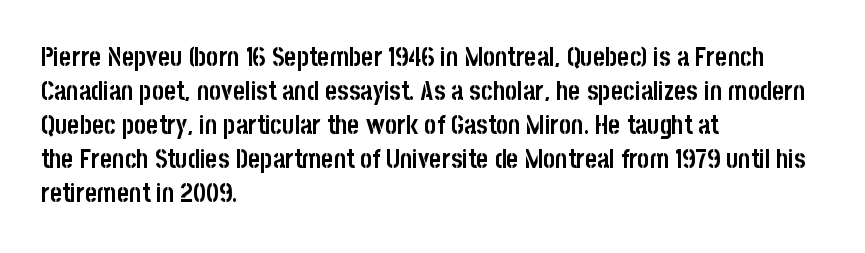
{"italic": "no", "bold": "yes", "underline": "no", "align": "left", "line_spacing": "normal", "line_spacing_ratio": 1.31, "letter_spacing": "normal", "letter_spacing_em": 0.0, "glyph_px": 26}
